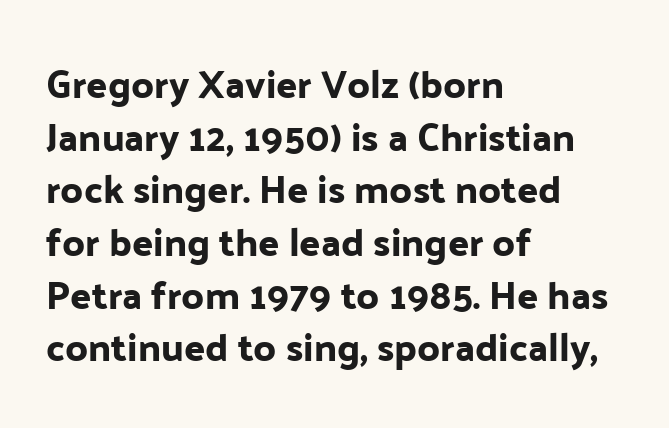
The image shows 39 px sans-serif type, upright; set left-aligned, normal line spacing (1.35x), normal letter spacing, not underlined; low stroke contrast and a medium x-height.
